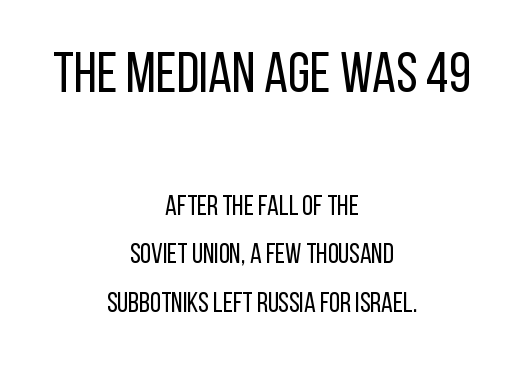
The image shows 57 px regular-weight, condensed sans-serif type, upright; set centered, line spacing 1.74x, normal letter spacing, not underlined; the first (top) block is 2.04x larger; low stroke contrast and a large x-height.
